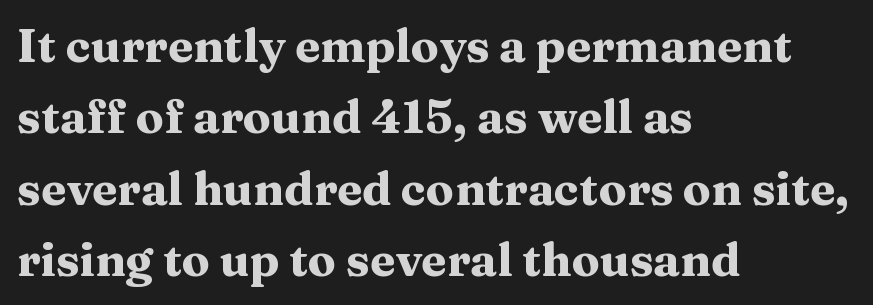
All the whitespace from short lines collects on the right. The foot of each line stays bare and open. Weight check: bold — yes, fully. The face used here is proportionally spaced, like ordinary book or web type.
